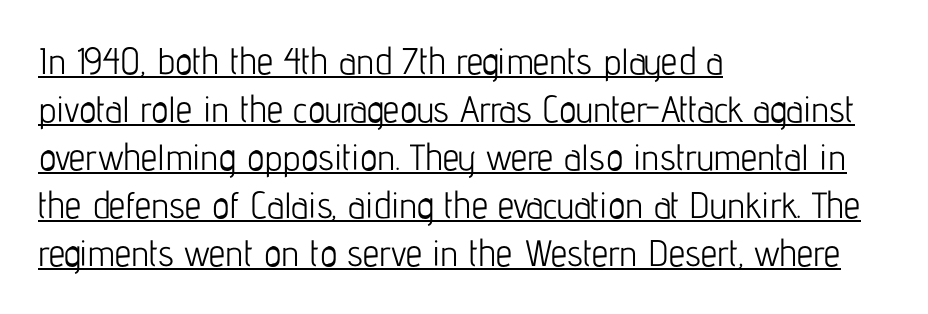
The image shows 37 px light, condensed sans-serif type, upright; set left-aligned, normal line spacing (1.3x), normal letter spacing, underlined; low stroke contrast and a medium x-height.
